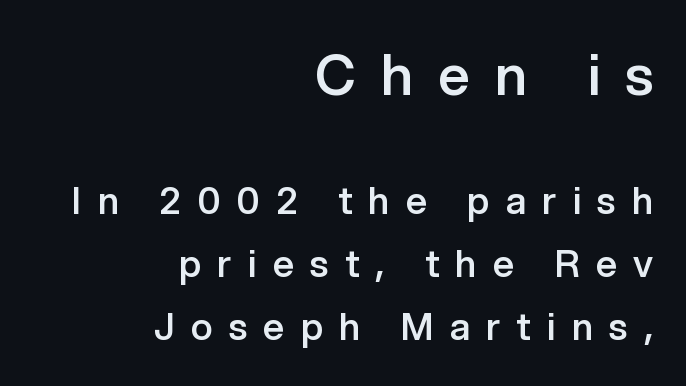
Alignment: flush right. Compare the two chunks: the upper has the greater cap height. The passage shown is typeset with a sans-serif family. Note the varied advance widths — an 'i' is clearly narrower than an 'm'. Any mark beneath the type? The region is blank. The horizontal fit of the characters is loose and conspicuously gappy.
